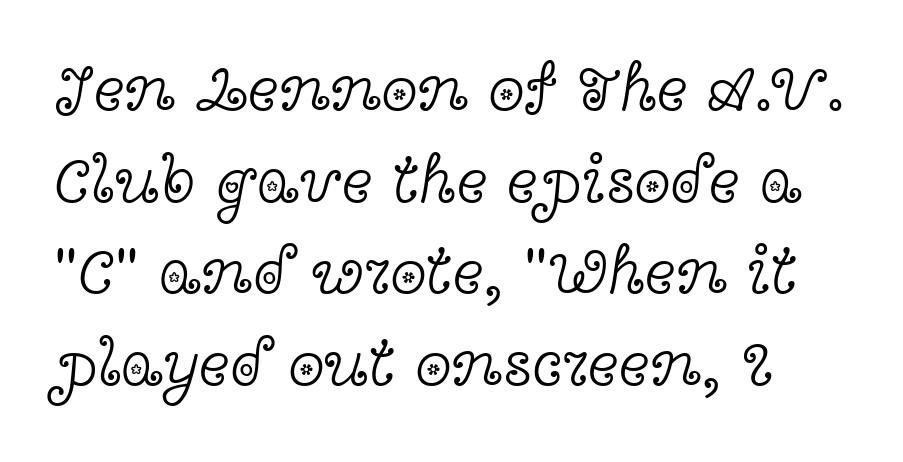
Q: Is the text bold? A: No.
Q: Is the text italic (slanted)? A: Yes.
Q: Is the typeface a serif or a sans-serif typeface? A: Serif.
Q: Is the text underlined? A: No.
Q: Is the spacing between letters normal or unusually wide? A: Normal.
Q: Is the spacing between lines tight, normal or loose? A: Normal.
Q: Width (condensed, normal, or wide)? A: Wide.
Q: x-height? A: Medium.
Q: Monospaced? A: No.
